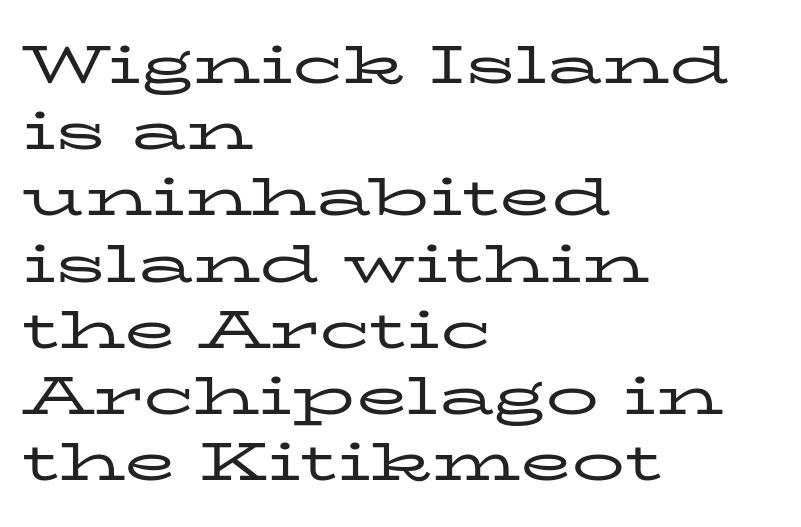
Q: Is the text bold? A: No.
Q: Is the text italic (slanted)? A: No, it is upright.
Q: Is the typeface a serif or a sans-serif typeface? A: Serif.
Q: Is the text underlined? A: No.
Q: How is the paragraph aligned? A: Left-aligned.
Q: Is the spacing between letters normal or unusually wide? A: Normal.
Q: Is the spacing between lines tight, normal or loose? A: Normal.
Q: Width (condensed, normal, or wide)? A: Wide.
Q: Stroke contrast? A: Low.
Q: x-height? A: Medium.
Q: Monospaced? A: No.
